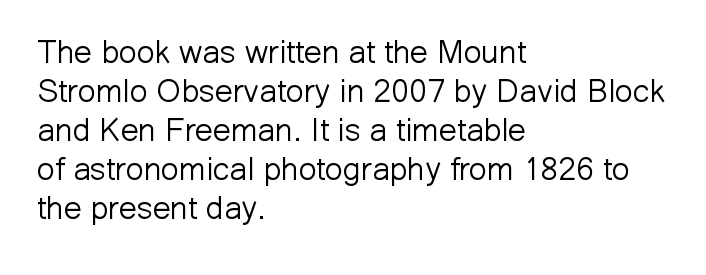
{"serif": "no", "italic": "no", "bold": "no", "weight": "light", "width": "normal", "stroke_contrast": "low", "x_height": "medium", "monospaced": "no", "underline": "no", "align": "left", "line_spacing_ratio": 1.22, "letter_spacing": "normal", "letter_spacing_em": 0.0, "glyph_px": 32}
